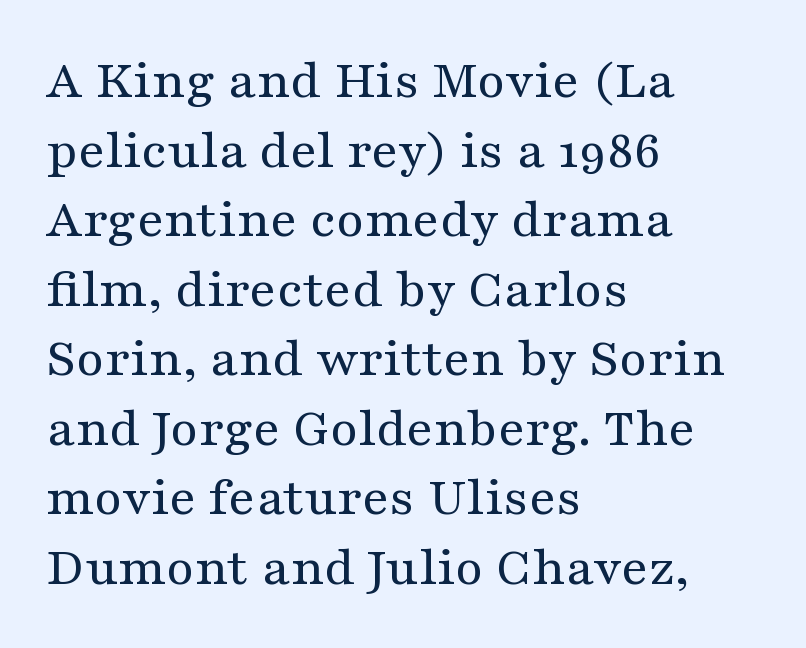
Q: Is the text bold? A: No.
Q: Is the text italic (slanted)? A: No, it is upright.
Q: Is the typeface a serif or a sans-serif typeface? A: Serif.
Q: Is the text underlined? A: No.
Q: How is the paragraph aligned? A: Left-aligned.
Q: Is the spacing between letters normal or unusually wide? A: Normal.
Q: Width (condensed, normal, or wide)? A: Wide.
Q: Stroke contrast? A: Medium.
Q: x-height? A: Medium.
Q: Monospaced? A: No.
